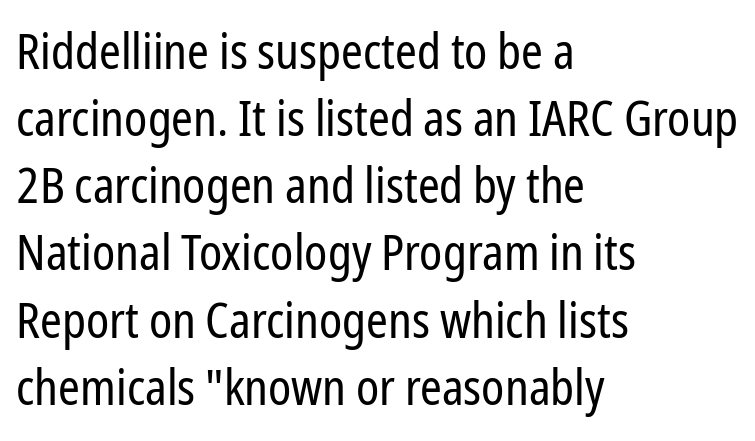
The image shows 49 px regular-weight, condensed sans-serif type, upright; set left-aligned, normal line spacing (1.37x), normal letter spacing, not underlined; low stroke contrast and a medium x-height.
